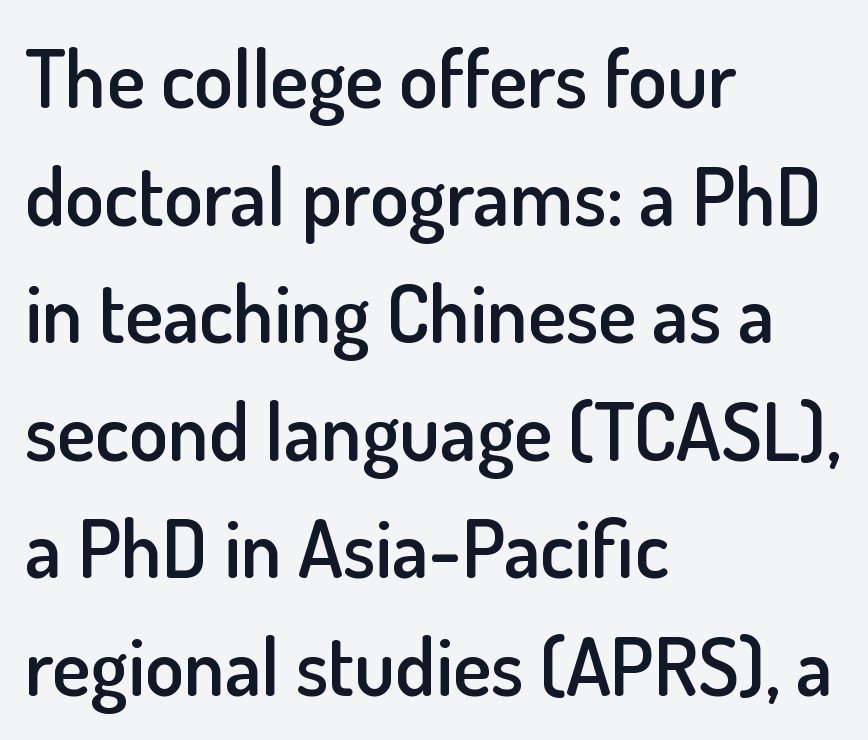
The image shows 80 px semibold sans-serif type, upright; set left-aligned, normal line spacing (1.47x), normal letter spacing, not underlined; low stroke contrast and a small x-height.
